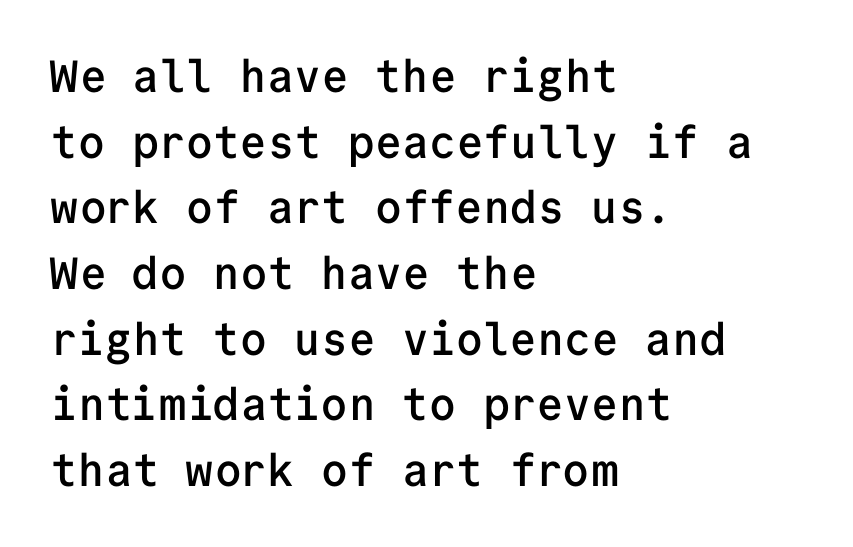
{"serif": "no", "italic": "no", "bold": "semi", "weight": "semibold", "width": "normal", "stroke_contrast": "low", "x_height": "medium", "monospaced": "yes", "underline": "no", "align": "left", "line_spacing": "normal", "line_spacing_ratio": 1.46, "letter_spacing": "normal", "letter_spacing_em": 0.0, "glyph_px": 45}
